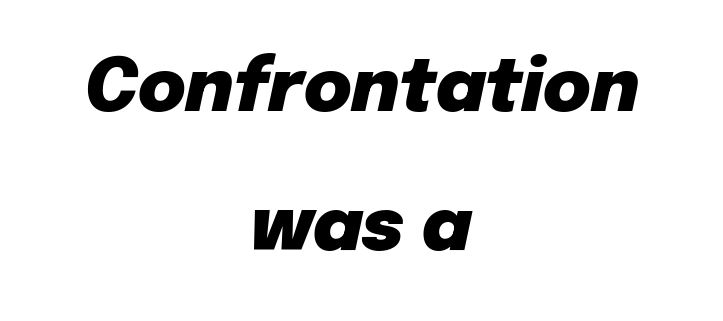
{"italic": "yes", "lean": "right", "slant_degrees": 12, "bold": "yes", "weight": "heavy", "width": "normal", "stroke_contrast": "low", "x_height": "medium", "monospaced": "no", "underline": "no", "align": "center", "line_spacing": "loose", "line_spacing_ratio": 1.9, "letter_spacing": "normal", "letter_spacing_em": 0.0, "glyph_px": 73}
